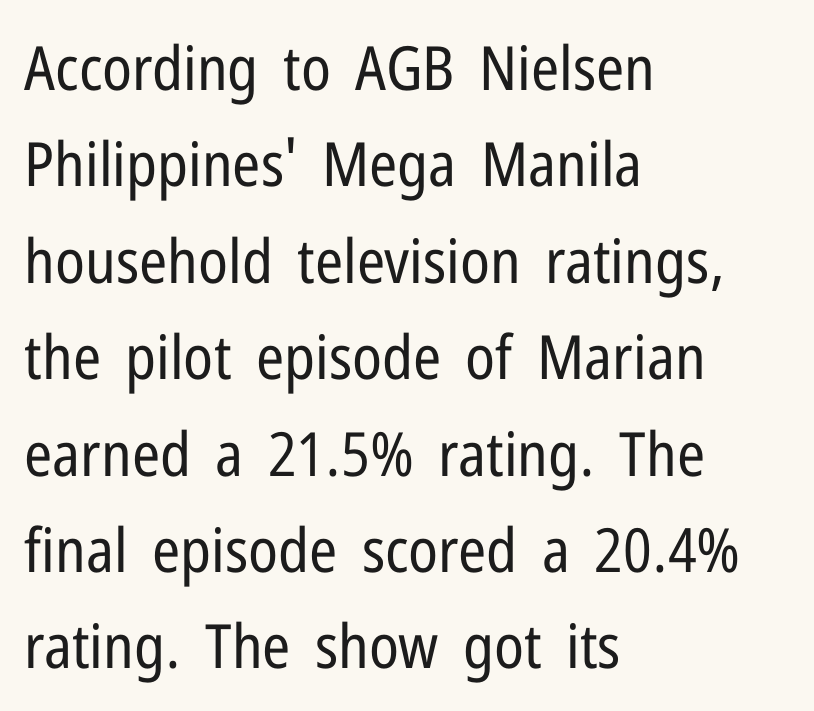
The image shows 61 px regular-weight, condensed sans-serif type, upright; set left-aligned, normal line spacing (1.58x), normal letter spacing, not underlined; low stroke contrast and a medium x-height.
